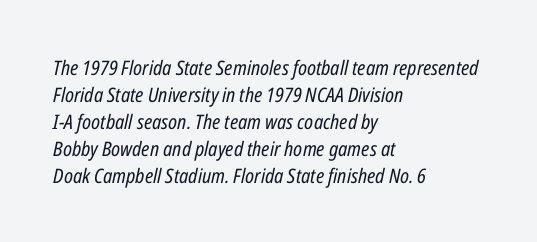
The axis of the letterforms is tilted away from vertical. Standard letterfit; no display-style spreading of the glyphs. This sample keeps an unexceptional amount of space between lines. The typesetting does not lean heavy: it is not bold. The specimen omits any rule beneath the text block's lines.
